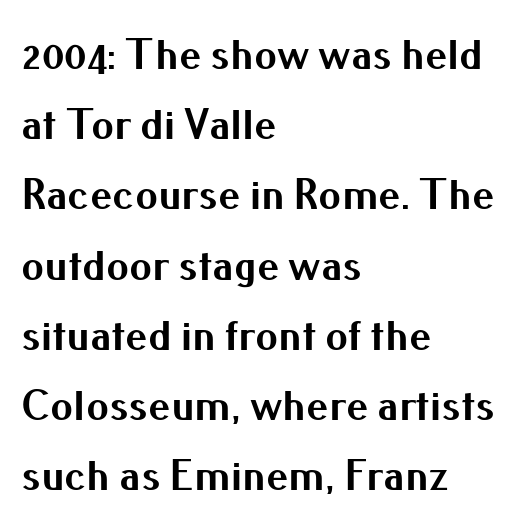
Q: Is the text bold? A: Yes.
Q: Is the text italic (slanted)? A: No, it is upright.
Q: Is the typeface a serif or a sans-serif typeface? A: Sans-serif.
Q: Is the text underlined? A: No.
Q: How is the paragraph aligned? A: Left-aligned.
Q: Is the spacing between letters normal or unusually wide? A: Normal.
Q: Is the spacing between lines tight, normal or loose? A: Normal.
Q: Width (condensed, normal, or wide)? A: Normal.
Q: Stroke contrast? A: Medium.
Q: x-height? A: Small.
Q: Monospaced? A: No.
